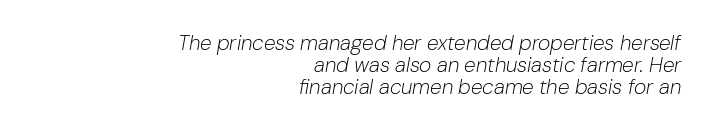
{"italic": "yes", "lean": "right", "slant_degrees": 10, "bold": "no", "underline": "no", "align": "right", "line_spacing": "tight", "line_spacing_ratio": 1.04, "letter_spacing": "normal", "letter_spacing_em": 0.0, "glyph_px": 21}
